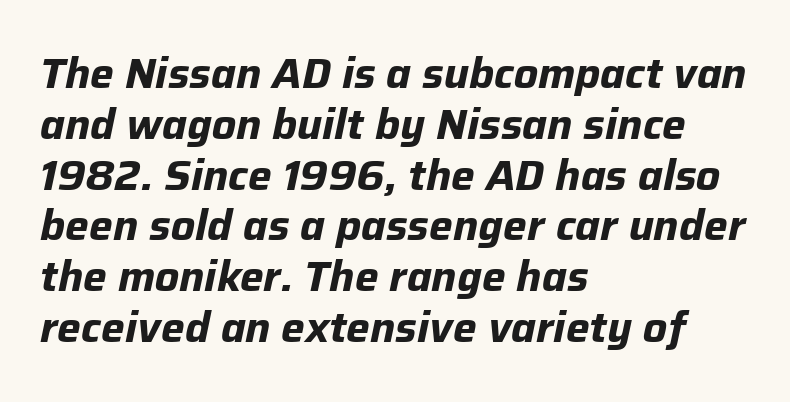
Q: Is the text bold? A: Yes.
Q: Is the text italic (slanted)? A: Yes, it leans right by about 12 degrees.
Q: Is the text underlined? A: No.
Q: How is the paragraph aligned? A: Left-aligned.
Q: Is the spacing between letters normal or unusually wide? A: Normal.
Q: Width (condensed, normal, or wide)? A: Normal.
Q: Stroke contrast? A: Low.
Q: x-height? A: Medium.
Q: Monospaced? A: No.
